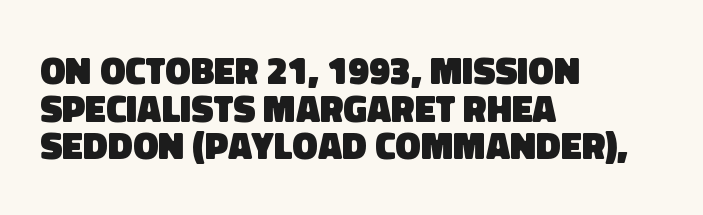
{"serif": "no", "bold": "yes", "weight": "heavy", "width": "normal", "stroke_contrast": "low", "x_height": "large", "monospaced": "no", "underline": "no", "align": "left", "line_spacing": "tight", "line_spacing_ratio": 0.99, "letter_spacing": "normal", "letter_spacing_em": 0.0, "glyph_px": 38}
